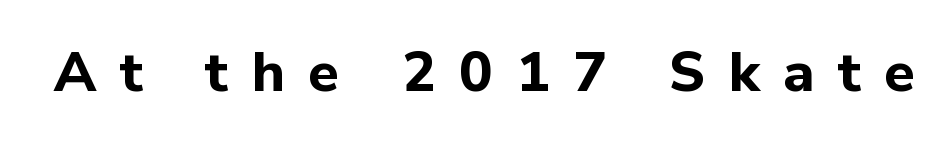
{"serif": "no", "italic": "no", "bold": "yes", "weight": "bold", "width": "normal", "stroke_contrast": "low", "x_height": "medium", "monospaced": "no", "underline": "no", "letter_spacing": "wide", "letter_spacing_em": 0.42, "glyph_px": 56}
